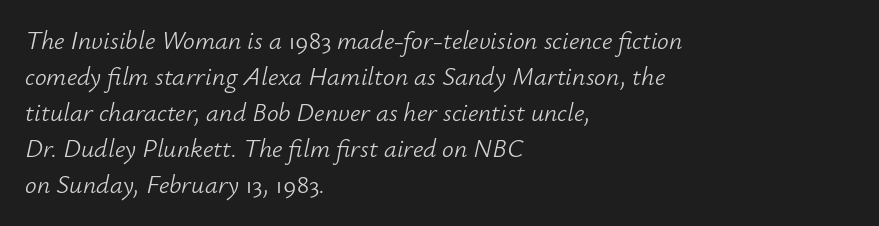
{"italic": "yes", "lean": "right", "slant_degrees": 12, "bold": "no", "underline": "no", "align": "left", "line_spacing": "normal", "line_spacing_ratio": 1.38, "letter_spacing": "normal", "letter_spacing_em": 0.0, "glyph_px": 26}
